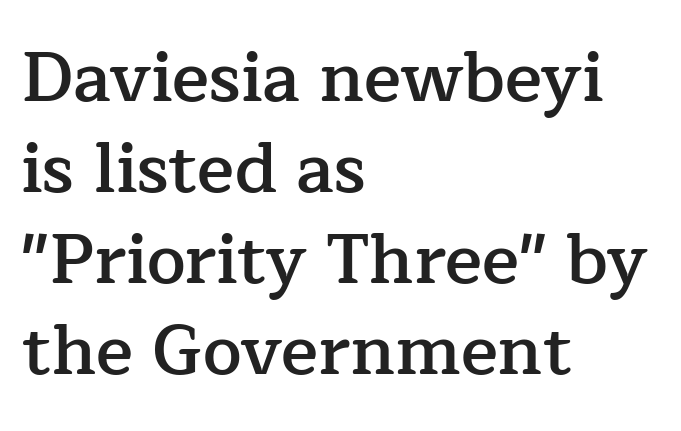
The image shows 69 px semibold serif type, upright; set left-aligned, normal line spacing (1.32x), normal letter spacing, not underlined; low stroke contrast and a medium x-height.
